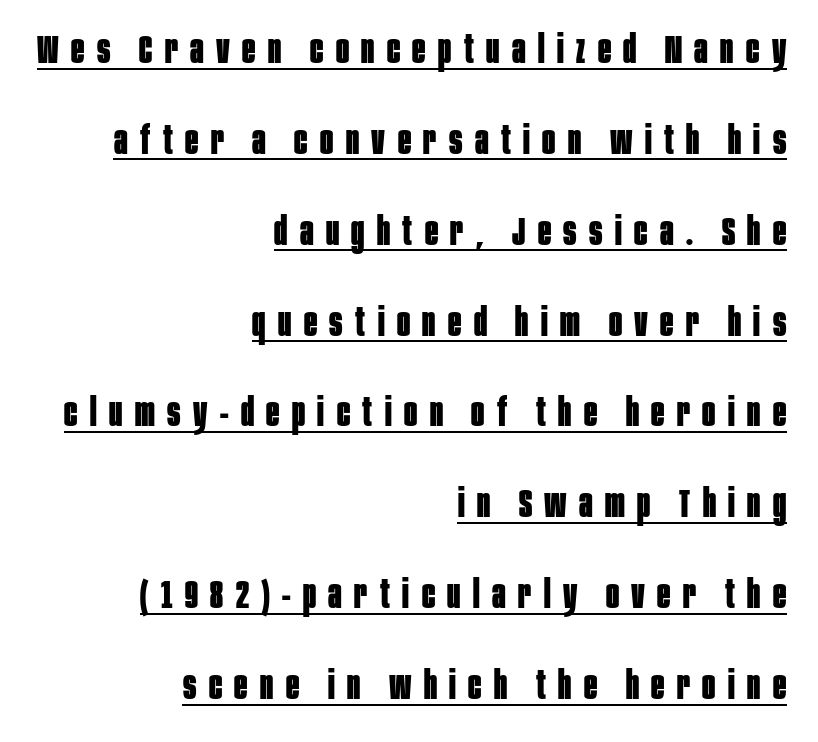
{"serif": "no", "italic": "no", "bold": "yes", "weight": "bold", "width": "condensed", "stroke_contrast": "low", "x_height": "large", "monospaced": "no", "underline": "yes", "align": "right", "line_spacing": "loose", "line_spacing_ratio": 2.33, "letter_spacing": "wide", "letter_spacing_em": 0.32, "glyph_px": 39}
